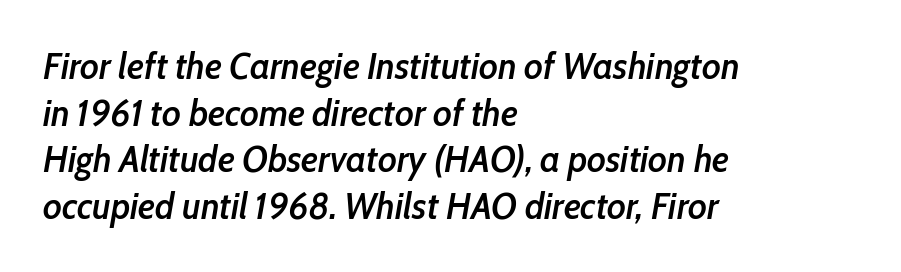
Q: Is the text bold? A: Semi-bold.
Q: Is the text italic (slanted)? A: Yes, it leans right by about 10 degrees.
Q: Is the text underlined? A: No.
Q: How is the paragraph aligned? A: Left-aligned.
Q: Is the spacing between letters normal or unusually wide? A: Normal.
Q: Is the spacing between lines tight, normal or loose? A: Normal.
Q: Width (condensed, normal, or wide)? A: Condensed.
Q: Stroke contrast? A: Low.
Q: x-height? A: Medium.
Q: Monospaced? A: No.
